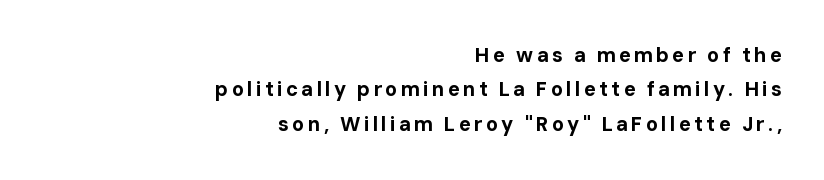
Is the type bold? Yes — the strokes are clearly thick and heavy. The letters stand straight up with perfectly vertical stems. Is the block centered? No — it sits flush against the right margin. Beneath every word, the page is bare.
